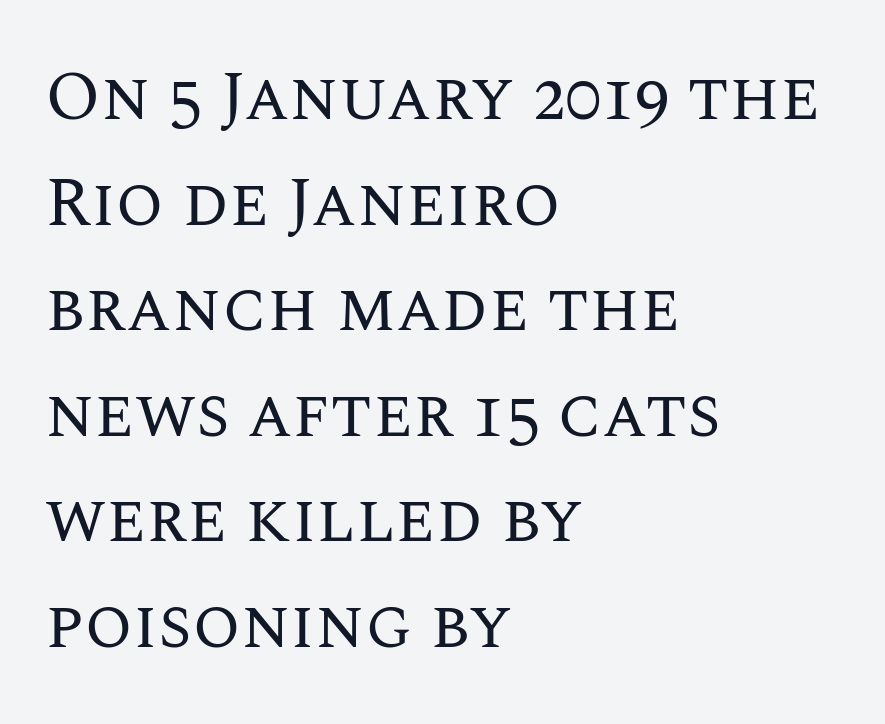
Q: Is the text bold? A: No.
Q: Is the text italic (slanted)? A: No, it is upright.
Q: Is the text underlined? A: No.
Q: How is the paragraph aligned? A: Left-aligned.
Q: Is the spacing between letters normal or unusually wide? A: Normal.
Q: Is the spacing between lines tight, normal or loose? A: Normal.
Q: Width (condensed, normal, or wide)? A: Normal.
Q: Stroke contrast? A: Medium.
Q: x-height? A: Large.
Q: Monospaced? A: No.
